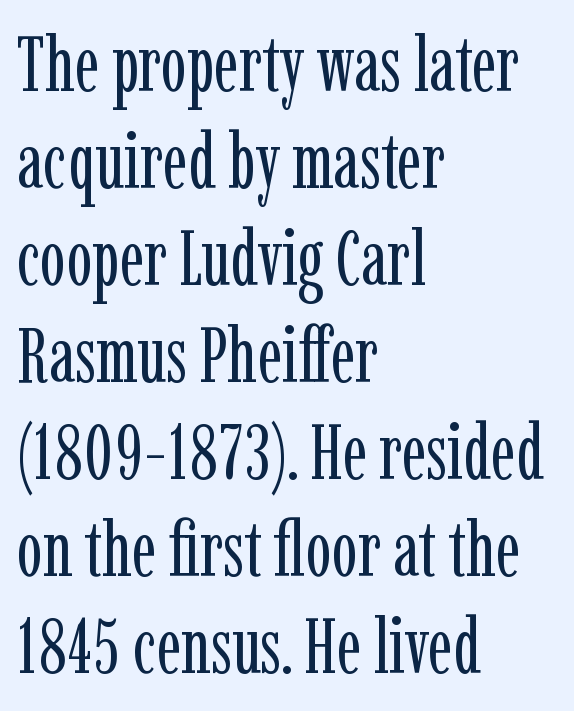
The image shows 77 px regular-weight, condensed serif type, upright; set left-aligned, normal line spacing (1.26x), normal letter spacing, not underlined; low stroke contrast and a medium x-height.
